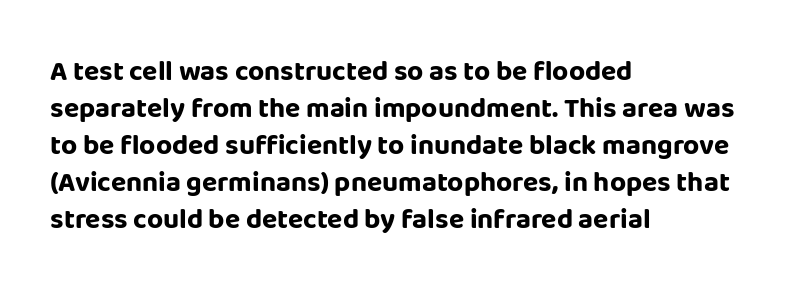
The face used here is proportionally spaced, like ordinary book or web type. The foot of each line stays bare and open. Rendered with straight, roman letterforms. Observe the ordinary spacing: letters are neighbours, not strangers. Set as a true bold cut, around the 700 mark. Every row of glyphs begins at an identical x-position on the left.
